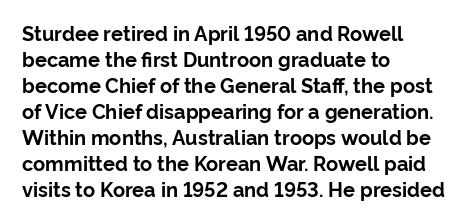
Q: Is the text bold? A: Yes.
Q: Is the text italic (slanted)? A: No, it is upright.
Q: Is the text underlined? A: No.
Q: How is the paragraph aligned? A: Left-aligned.
Q: Is the spacing between letters normal or unusually wide? A: Normal.
Q: Is the spacing between lines tight, normal or loose? A: Normal.
